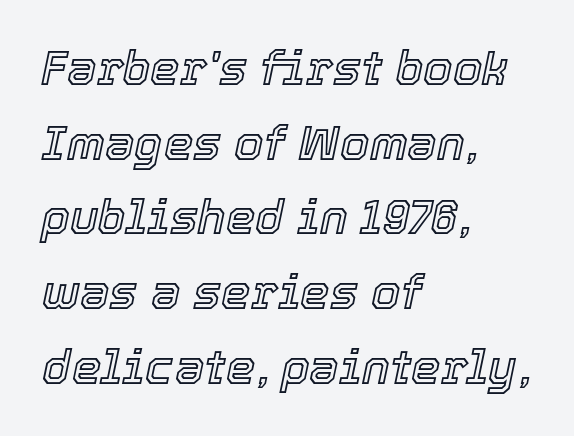
Q: Is the text italic (slanted)? A: Yes, it leans right by about 12 degrees.
Q: Is the text underlined? A: No.
Q: How is the paragraph aligned? A: Left-aligned.
Q: Is the spacing between letters normal or unusually wide? A: Normal.
Q: Is the spacing between lines tight, normal or loose? A: Normal.
Q: Width (condensed, normal, or wide)? A: Normal.
Q: x-height? A: Medium.
Q: Monospaced? A: No.
